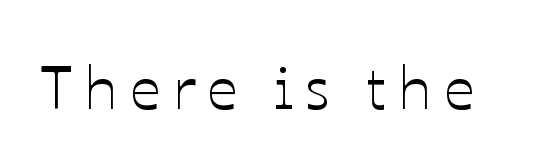
{"italic": "no", "width": "normal", "stroke_contrast": "low", "x_height": "medium", "monospaced": "no", "underline": "no", "letter_spacing": "wide", "letter_spacing_em": 0.2, "glyph_px": 60}
